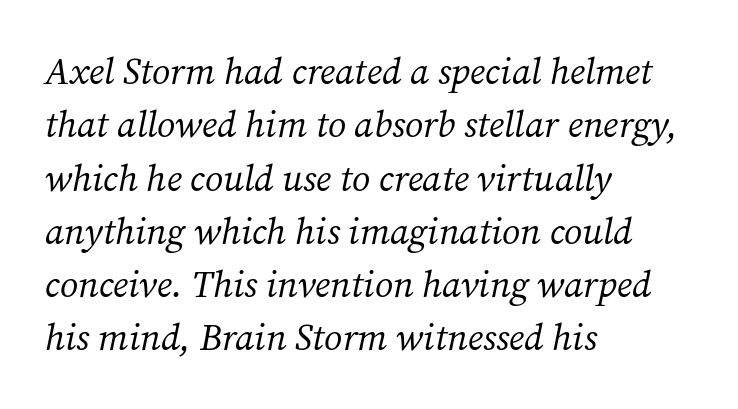
Decoration check: the copy has no underline. Whoever set this chose a conventional vertical rhythm. Regarding serifs, this sample has them. Stems here are at most as thick as an everyday book face.
